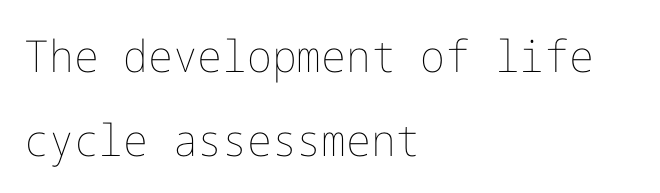
Q: Is the text bold? A: No.
Q: Is the text italic (slanted)? A: No, it is upright.
Q: Is the text underlined? A: No.
Q: How is the paragraph aligned? A: Left-aligned.
Q: Is the spacing between letters normal or unusually wide? A: Normal.
Q: Is the spacing between lines tight, normal or loose? A: Loose.
Q: Width (condensed, normal, or wide)? A: Normal.
Q: Stroke contrast? A: Low.
Q: x-height? A: Medium.
